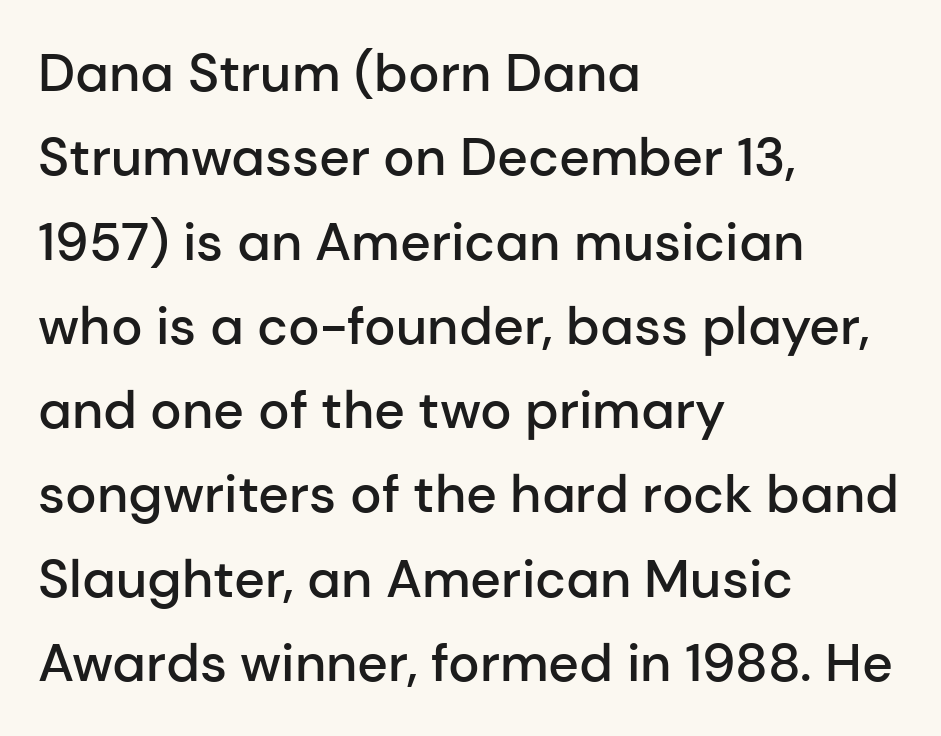
{"serif": "no", "italic": "no", "bold": "semi", "weight": "semibold", "width": "normal", "stroke_contrast": "low", "x_height": "medium", "monospaced": "no", "underline": "no", "align": "left", "line_spacing": "normal", "line_spacing_ratio": 1.59, "letter_spacing": "normal", "letter_spacing_em": 0.0, "glyph_px": 53}
